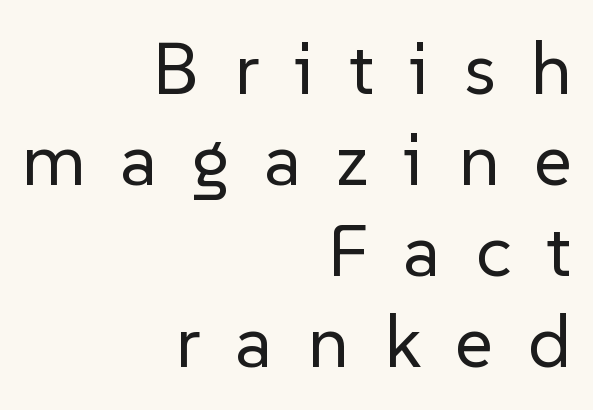
Short note: letters widely spaced. Does the copy run flush right? Yes — the right margin is perfectly even. The typeface chosen for these lines omits serifs. Do the letters lean? They stand straight. The passage shown is typed in a proportional face where columns would drift.
